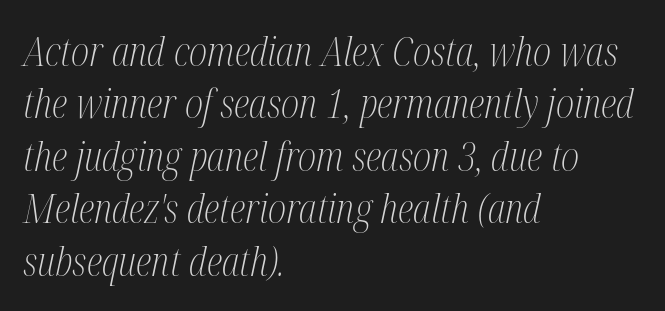
The image shows 40 px light, condensed serif type, italic (leaning right); set left-aligned, normal line spacing (1.31x), normal letter spacing, not underlined; medium stroke contrast and a medium x-height.
